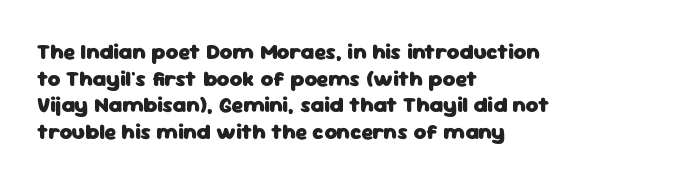
The image shows 22 px bold type, upright; set left-aligned, line spacing 1.21x, normal letter spacing, not underlined.
